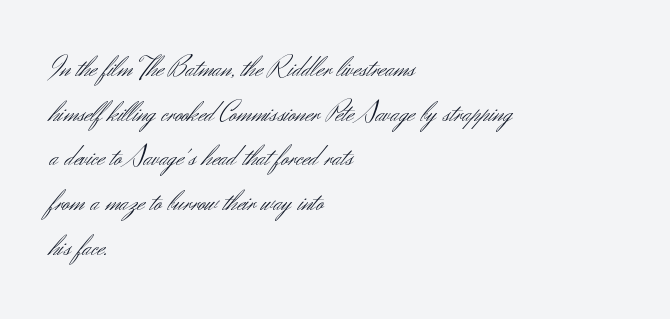
Normally led — the rows are evenly, conventionally spaced. The passage shown is typed in a proportional face where columns would drift. This is sans-serif lettering, the kind often seen on screens and signage. The tracking reads as untouched default to a designer's eye.
